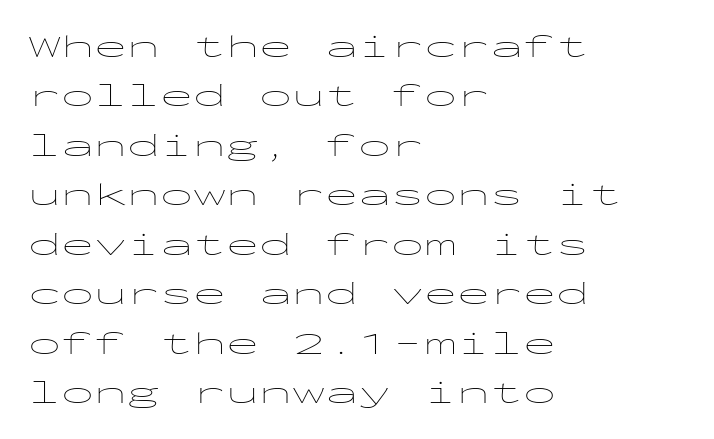
{"serif": "no", "italic": "no", "bold": "no", "weight": "thin", "width": "wide", "stroke_contrast": "low", "x_height": "medium", "monospaced": "yes", "underline": "no", "align": "left", "line_spacing": "normal", "line_spacing_ratio": 1.5, "letter_spacing": "normal", "letter_spacing_em": 0.0, "glyph_px": 33}
